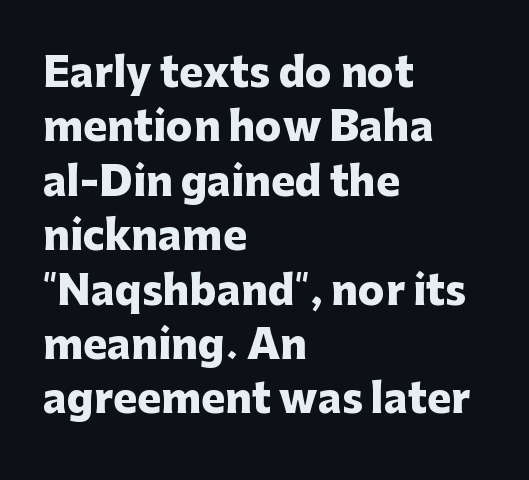
These lines are set flush left with a ragged right edge. I'd describe the lettering as bold — thick and assertive. The typeface chosen for these lines omits serifs. A typesetter would call this zero additional tracking. Vertically, the passage feels balanced, rows spaced as you'd expect. The strip under each line holds only bare page.
